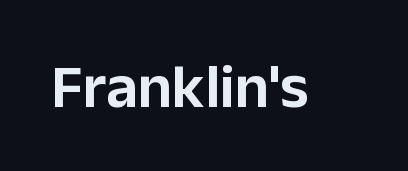
The rendering keeps characters at their native spacing. Style check: upright. The passage shown is typed in a proportional face where columns would drift. The text was rendered using a sans face with plain stroke endings.
